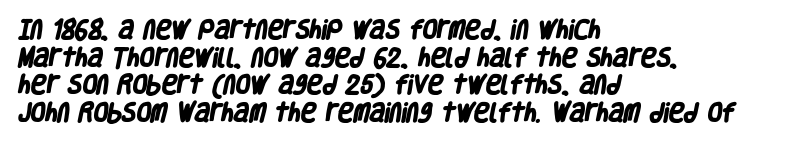
The image shows 21 px bold type; set left-aligned, normal line spacing (1.31x), normal letter spacing, not underlined.
